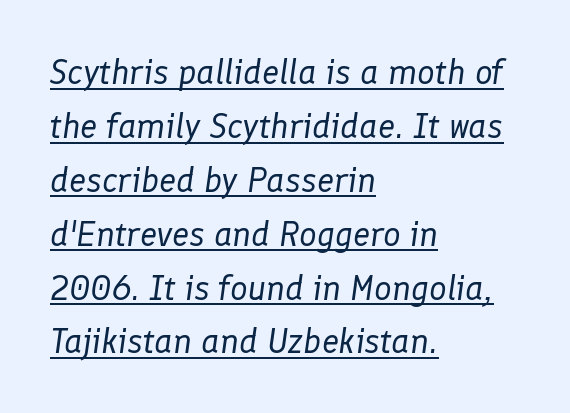
Q: Is the text bold? A: No.
Q: Is the text italic (slanted)? A: Yes, it leans right by about 8 degrees.
Q: Is the text underlined? A: Yes.
Q: How is the paragraph aligned? A: Left-aligned.
Q: Is the spacing between letters normal or unusually wide? A: Normal.
Q: Is the spacing between lines tight, normal or loose? A: Normal.
Q: Width (condensed, normal, or wide)? A: Normal.
Q: Stroke contrast? A: Low.
Q: x-height? A: Medium.
Q: Monospaced? A: No.
